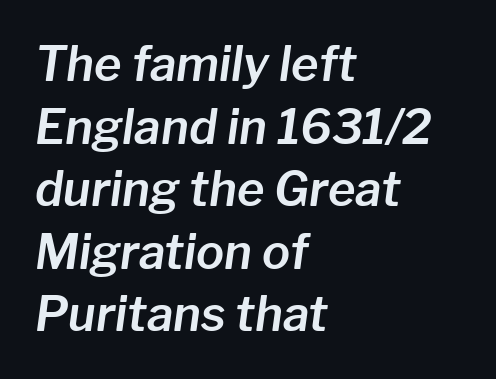
The lines in this sample share a left origin and differ only in where they stop. Descender tails drop into unmarked territory. Regular leading. Emphasis-style slanted type is in use.
